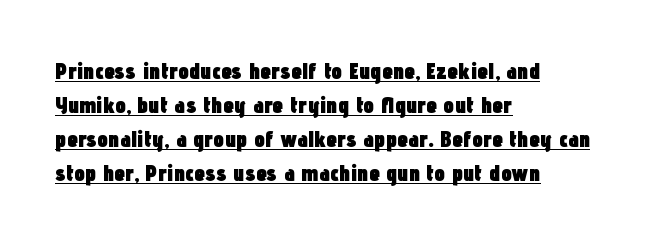
Q: Is the text bold? A: Yes.
Q: Is the text italic (slanted)? A: No, it is upright.
Q: Is the text underlined? A: Yes.
Q: How is the paragraph aligned? A: Left-aligned.
Q: Is the spacing between letters normal or unusually wide? A: Normal.
Q: Is the spacing between lines tight, normal or loose? A: Normal.
